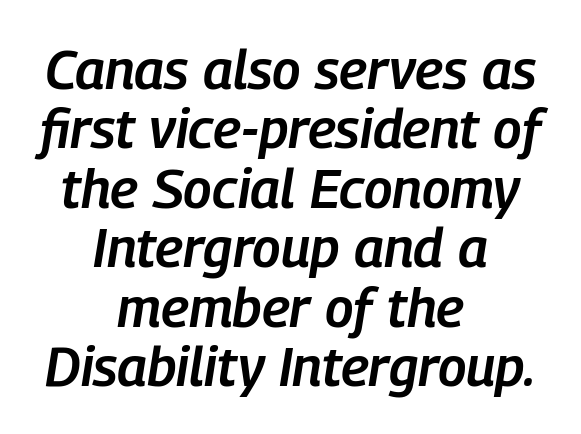
Q: Is the text bold? A: Semi-bold.
Q: Is the text italic (slanted)? A: Yes, it leans right by about 9 degrees.
Q: Is the text underlined? A: No.
Q: How is the paragraph aligned? A: Centered.
Q: Is the spacing between letters normal or unusually wide? A: Normal.
Q: Is the spacing between lines tight, normal or loose? A: Tight.
Q: Width (condensed, normal, or wide)? A: Condensed.
Q: Stroke contrast? A: Low.
Q: x-height? A: Medium.
Q: Monospaced? A: No.
